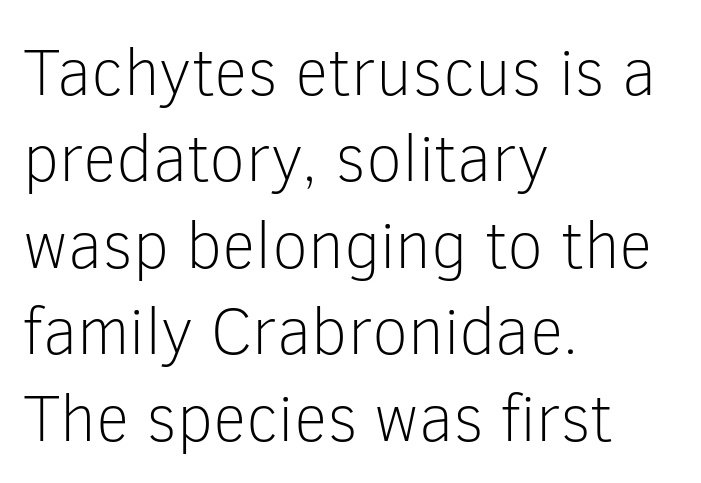
{"serif": "no", "italic": "no", "bold": "no", "weight": "light", "width": "normal", "stroke_contrast": "low", "x_height": "medium", "monospaced": "no", "underline": "no", "align": "left", "line_spacing": "normal", "line_spacing_ratio": 1.31, "letter_spacing": "normal", "letter_spacing_em": 0.0, "glyph_px": 66}
